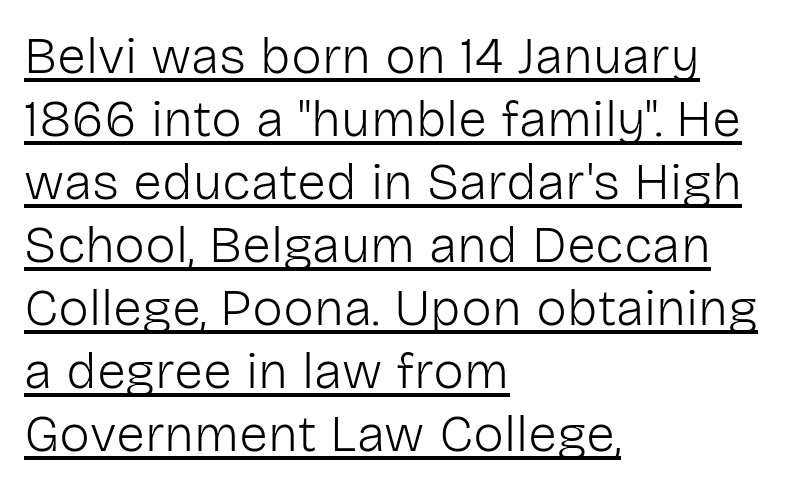
Q: Is the text bold? A: No.
Q: Is the text italic (slanted)? A: No, it is upright.
Q: Is the typeface a serif or a sans-serif typeface? A: Sans-serif.
Q: Is the text underlined? A: Yes.
Q: How is the paragraph aligned? A: Left-aligned.
Q: Is the spacing between letters normal or unusually wide? A: Normal.
Q: Width (condensed, normal, or wide)? A: Normal.
Q: Stroke contrast? A: Low.
Q: x-height? A: Medium.
Q: Monospaced? A: No.
